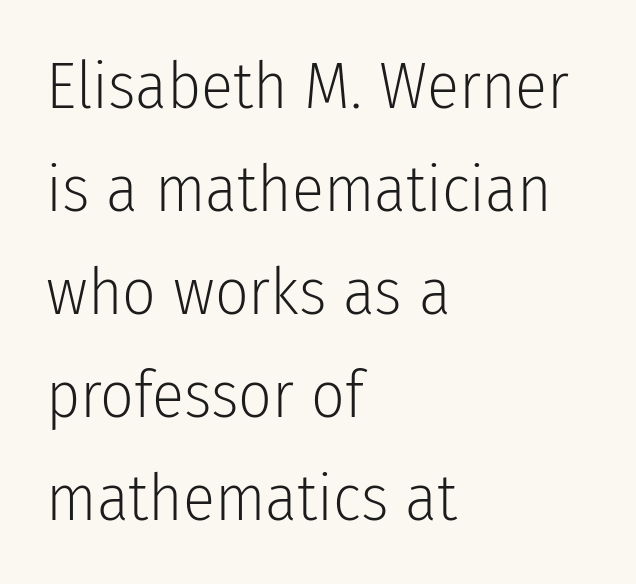
{"serif": "no", "italic": "no", "bold": "no", "weight": "light", "width": "condensed", "stroke_contrast": "low", "x_height": "medium", "monospaced": "no", "underline": "no", "align": "left", "line_spacing": "normal", "line_spacing_ratio": 1.56, "letter_spacing": "normal", "letter_spacing_em": 0.0, "glyph_px": 66}
